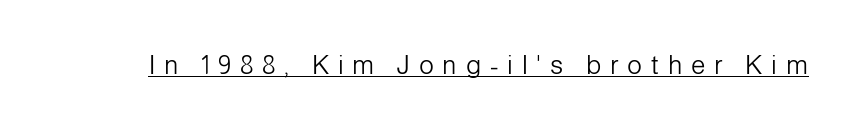
Q: Is the text bold? A: No.
Q: Is the text italic (slanted)? A: No, it is upright.
Q: Is the text underlined? A: Yes.
Q: Is the spacing between letters normal or unusually wide? A: Unusually wide.
